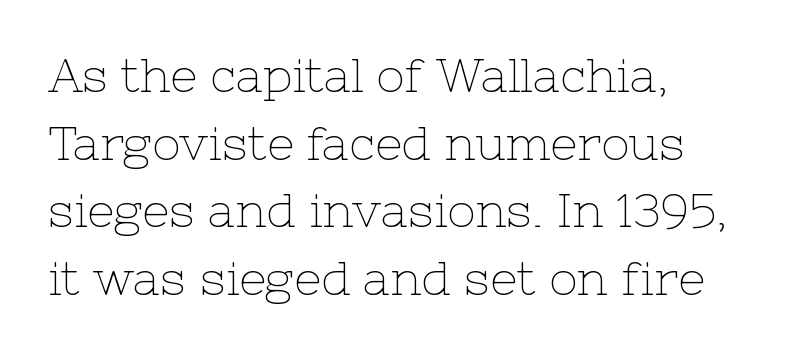
The image shows 47 px thin serif type, upright; set left-aligned, normal line spacing (1.44x), normal letter spacing, not underlined; low stroke contrast and a medium x-height.
